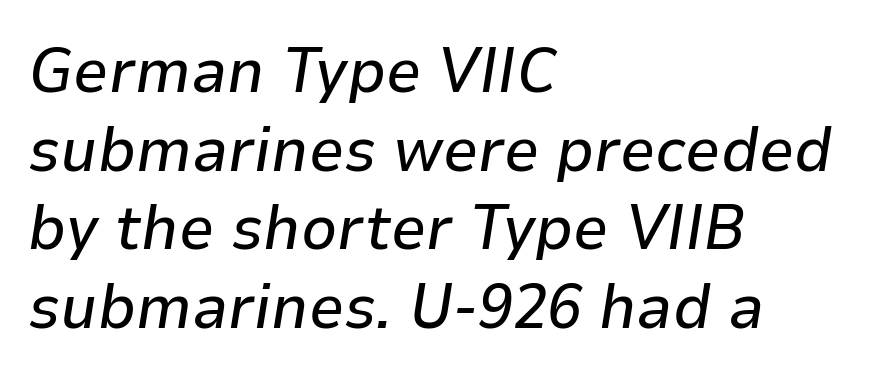
The image shows 63 px text type, italic (leaning right); set left-aligned, normal line spacing (1.25x), normal letter spacing, not underlined; low stroke contrast and a medium x-height.
